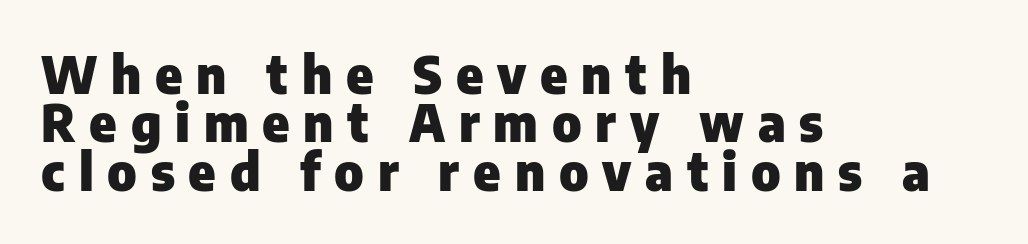
Q: Is the text bold? A: Yes.
Q: Is the text italic (slanted)? A: No, it is upright.
Q: Is the typeface a serif or a sans-serif typeface? A: Sans-serif.
Q: Is the text underlined? A: No.
Q: How is the paragraph aligned? A: Left-aligned.
Q: Is the spacing between letters normal or unusually wide? A: Unusually wide.
Q: Is the spacing between lines tight, normal or loose? A: Tight.
Q: Width (condensed, normal, or wide)? A: Normal.
Q: Stroke contrast? A: Low.
Q: x-height? A: Medium.
Q: Monospaced? A: No.
